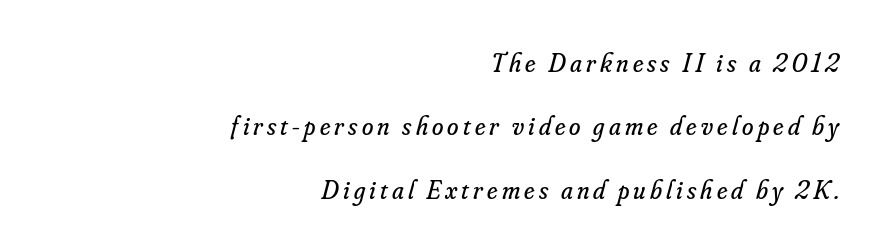
The image shows 26 px text type, italic (leaning right); set right-aligned, loose line spacing (2.44x), not underlined.
